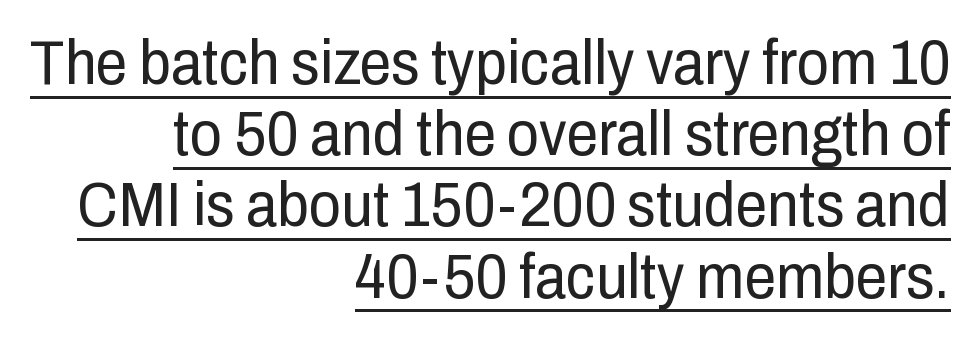
Q: Is the text bold? A: No.
Q: Is the text italic (slanted)? A: No, it is upright.
Q: Is the typeface a serif or a sans-serif typeface? A: Sans-serif.
Q: Is the text underlined? A: Yes.
Q: How is the paragraph aligned? A: Right-aligned.
Q: Is the spacing between letters normal or unusually wide? A: Normal.
Q: Is the spacing between lines tight, normal or loose? A: Tight.
Q: Width (condensed, normal, or wide)? A: Condensed.
Q: Stroke contrast? A: Low.
Q: x-height? A: Medium.
Q: Monospaced? A: No.
